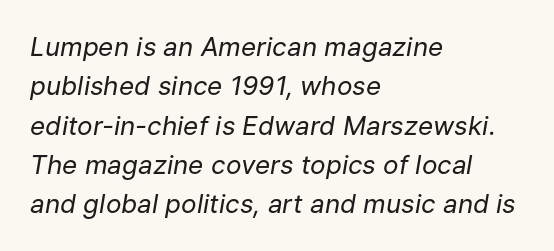
{"italic": "yes", "lean": "right", "slant_degrees": 9, "bold": "no", "underline": "no", "align": "left", "line_spacing": "normal", "line_spacing_ratio": 1.51, "letter_spacing": "normal", "letter_spacing_em": 0.0, "glyph_px": 26}
